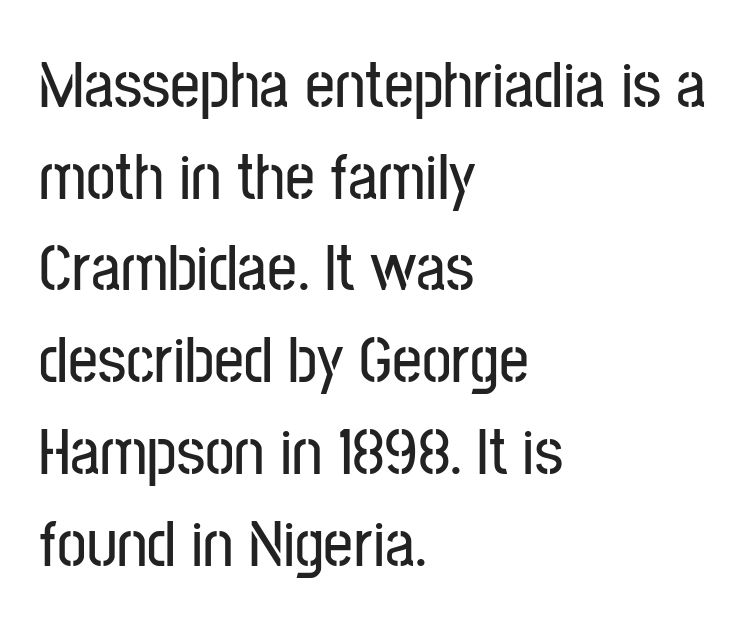
Q: Is the text italic (slanted)? A: No, it is upright.
Q: Is the typeface a serif or a sans-serif typeface? A: Sans-serif.
Q: Is the text underlined? A: No.
Q: How is the paragraph aligned? A: Left-aligned.
Q: Is the spacing between letters normal or unusually wide? A: Normal.
Q: Is the spacing between lines tight, normal or loose? A: Normal.
Q: Width (condensed, normal, or wide)? A: Condensed.
Q: Stroke contrast? A: Low.
Q: x-height? A: Medium.
Q: Monospaced? A: No.
